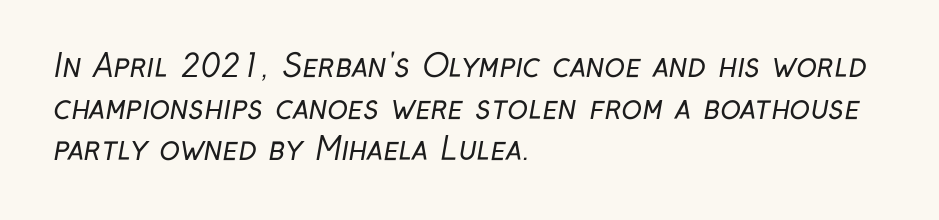
The image shows 31 px regular-weight, condensed sans-serif type; set left-aligned, normal line spacing (1.34x), normal letter spacing, not underlined; low stroke contrast and a medium x-height.
